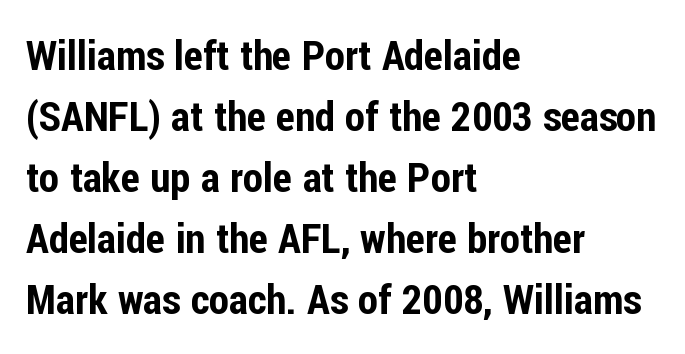
{"serif": "no", "italic": "no", "width": "condensed", "stroke_contrast": "low", "x_height": "medium", "monospaced": "no", "underline": "no", "align": "left", "line_spacing": "normal", "line_spacing_ratio": 1.49, "letter_spacing": "normal", "letter_spacing_em": 0.0, "glyph_px": 41}
